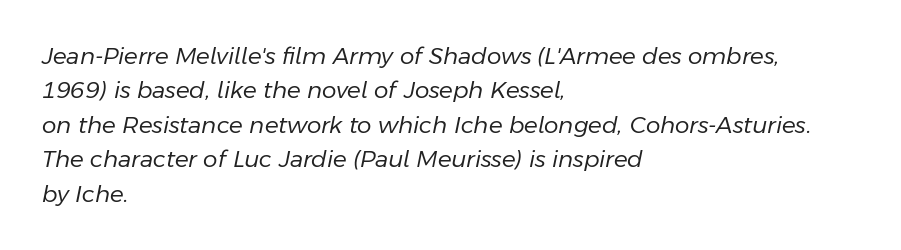
This rendering features lettering with no underline. The whole block is typeset with a tilt. Words appear dense and cohesive because spacing is normal. If you drew a ruler down the left edge, every line would touch it.
